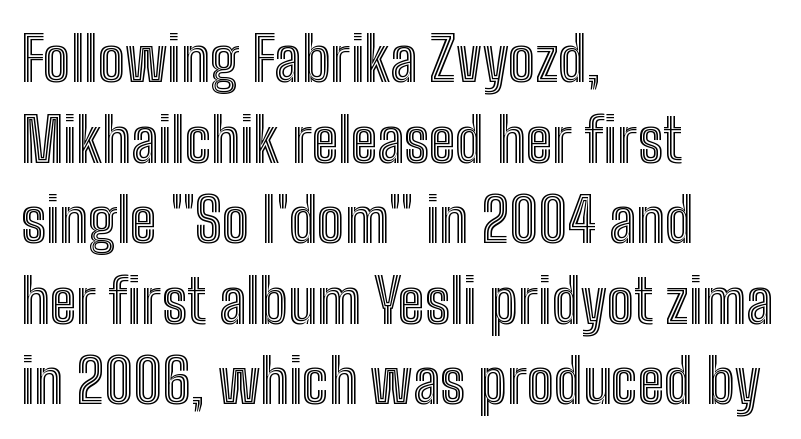
You could not count columns in this text — the font is proportionally spaced. Nope, not italic — everything's standing straight. Teacher's note: observe the even left margin — that is flush-left alignment. The designer left line spacing at the default.
